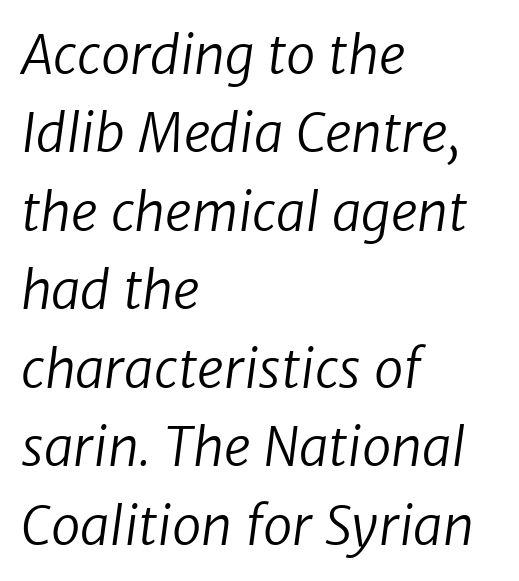
{"serif": "no", "bold": "no", "weight": "regular", "width": "normal", "stroke_contrast": "low", "x_height": "medium", "monospaced": "no", "underline": "no", "align": "left", "line_spacing": "normal", "line_spacing_ratio": 1.48, "letter_spacing": "normal", "letter_spacing_em": 0.0, "glyph_px": 53}
